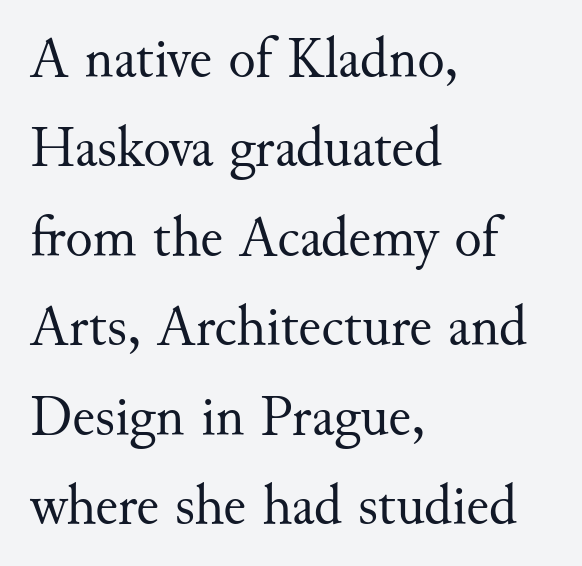
{"serif": "yes", "italic": "no", "bold": "no", "weight": "regular", "width": "normal", "stroke_contrast": "medium", "x_height": "small", "monospaced": "no", "underline": "no", "align": "left", "line_spacing": "normal", "line_spacing_ratio": 1.57, "letter_spacing": "normal", "letter_spacing_em": 0.0, "glyph_px": 57}
